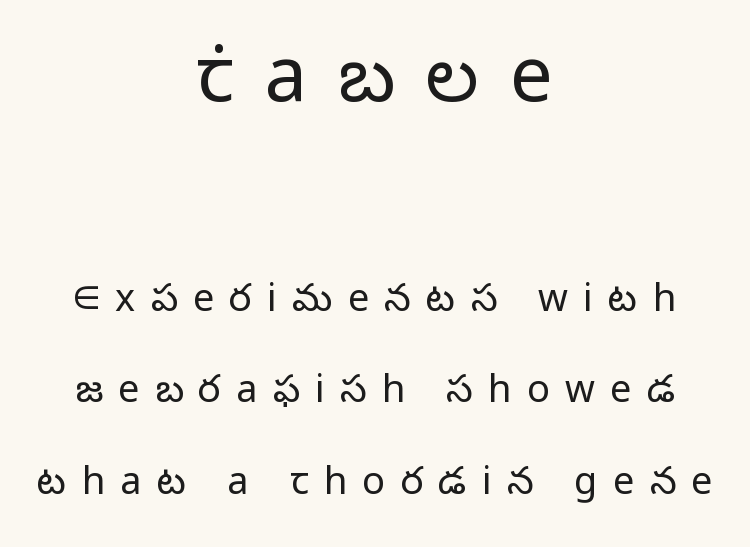
How would I describe the line gaps? Wide and relaxed. I'd call this a sans setting — the letters go barefoot. A typesetter would call this proportional, since set widths differ per character. Counters stay open thanks to moderate or lighter strokes. A centered setting, common on invitations and titles, is used for this passage.
